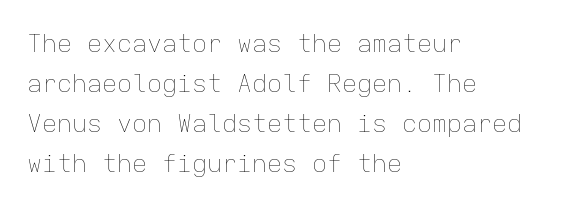
{"italic": "no", "bold": "no", "underline": "no", "align": "left", "line_spacing": "normal", "line_spacing_ratio": 1.6, "letter_spacing": "normal", "letter_spacing_em": 0.0, "glyph_px": 25}
